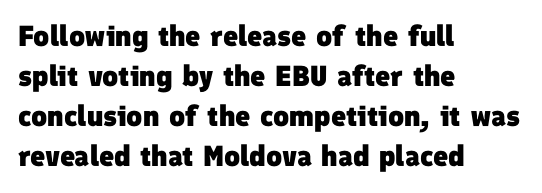
Q: Is the text bold? A: Yes.
Q: Is the typeface a serif or a sans-serif typeface? A: Sans-serif.
Q: Is the text underlined? A: No.
Q: How is the paragraph aligned? A: Left-aligned.
Q: Is the spacing between letters normal or unusually wide? A: Normal.
Q: Is the spacing between lines tight, normal or loose? A: Normal.
Q: Width (condensed, normal, or wide)? A: Normal.
Q: Stroke contrast? A: Low.
Q: x-height? A: Medium.
Q: Monospaced? A: No.
